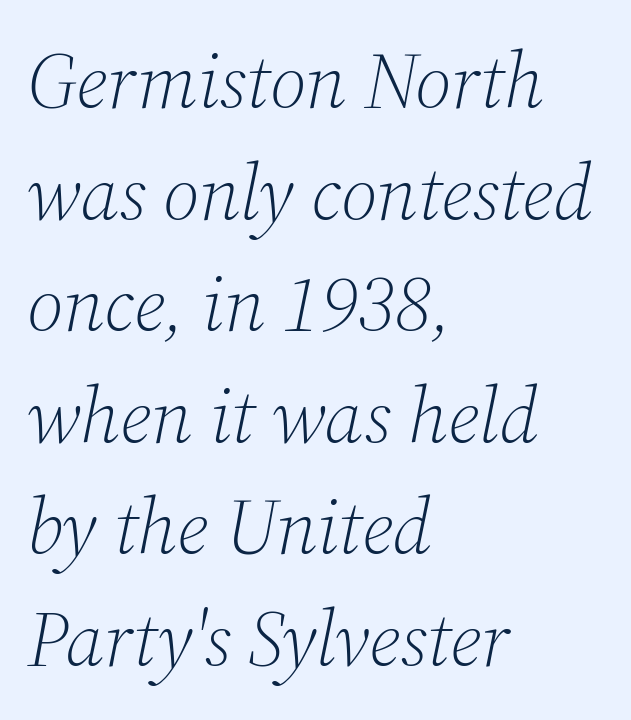
{"serif": "yes", "italic": "yes", "lean": "right", "slant_degrees": 12, "bold": "no", "weight": "light", "width": "normal", "stroke_contrast": "medium", "x_height": "medium", "monospaced": "no", "underline": "no", "align": "left", "line_spacing": "normal", "line_spacing_ratio": 1.43, "letter_spacing": "normal", "letter_spacing_em": 0.0, "glyph_px": 78}
